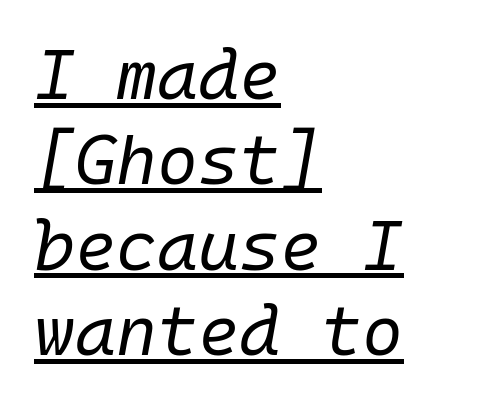
Q: Is the text bold? A: No.
Q: Is the text italic (slanted)? A: Yes, it leans right by about 10 degrees.
Q: Is the text underlined? A: Yes.
Q: How is the paragraph aligned? A: Left-aligned.
Q: Is the spacing between letters normal or unusually wide? A: Normal.
Q: Width (condensed, normal, or wide)? A: Normal.
Q: Stroke contrast? A: Low.
Q: x-height? A: Medium.
Q: Monospaced? A: Yes.
